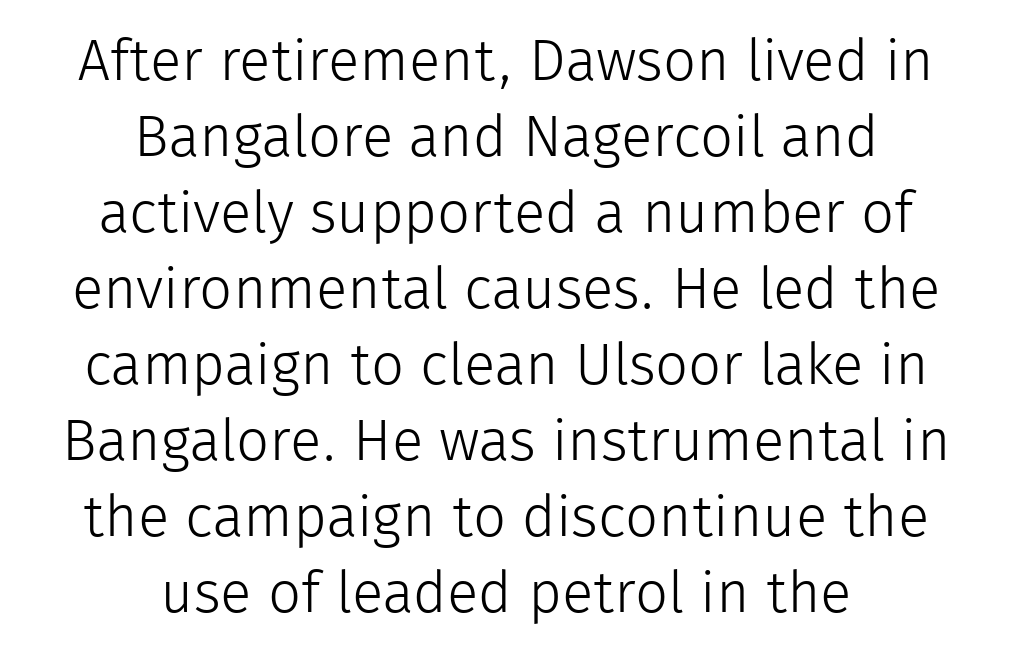
{"serif": "no", "italic": "no", "bold": "no", "weight": "light", "width": "normal", "stroke_contrast": "low", "x_height": "medium", "monospaced": "no", "underline": "no", "align": "center", "line_spacing": "normal", "line_spacing_ratio": 1.31, "letter_spacing": "normal", "letter_spacing_em": 0.0, "glyph_px": 58}
